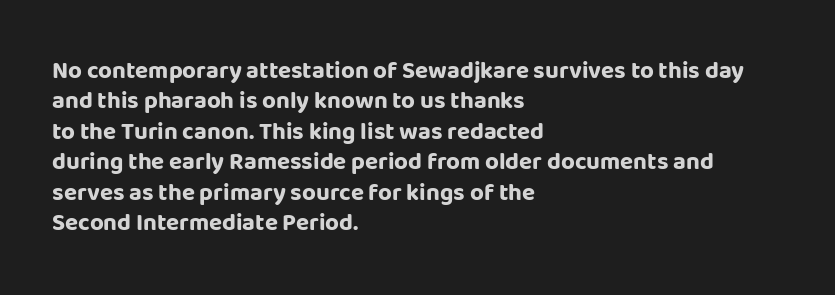
Q: Is the text bold? A: Yes.
Q: Is the text italic (slanted)? A: No, it is upright.
Q: Is the text underlined? A: No.
Q: How is the paragraph aligned? A: Left-aligned.
Q: Is the spacing between letters normal or unusually wide? A: Normal.
Q: Is the spacing between lines tight, normal or loose? A: Normal.
